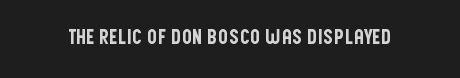
Q: Is the text italic (slanted)? A: No, it is upright.
Q: Is the text underlined? A: No.
Q: Is the spacing between letters normal or unusually wide? A: Normal.
